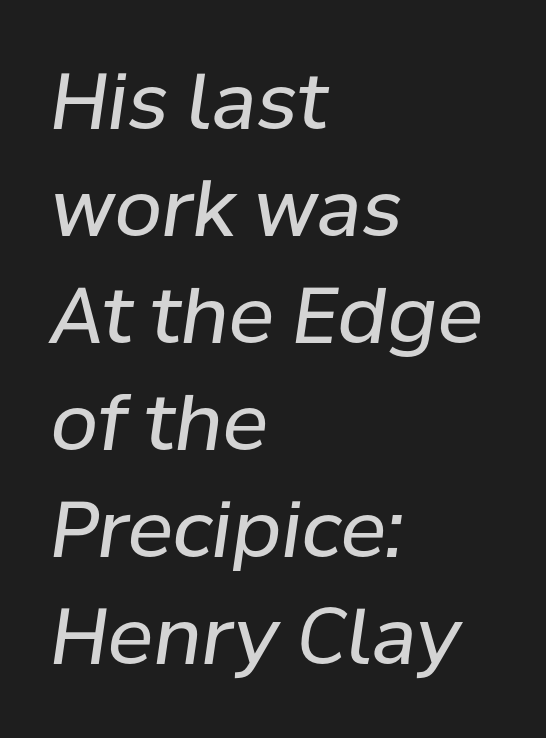
A quiet, ordinary-to-light weight characterises the typeface. The lines sit at an ordinary, default distance from one another. Clear beneath every line of the passage. Line beginnings align vertically; line endings do not.
